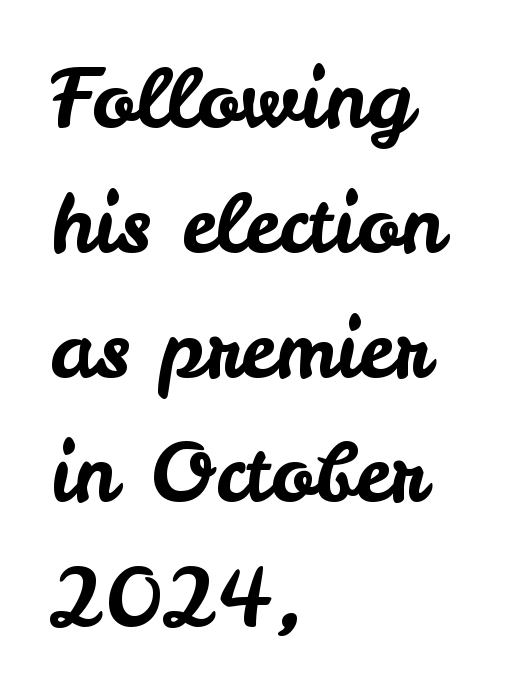
{"serif": "no", "width": "normal", "stroke_contrast": "low", "x_height": "small", "monospaced": "no", "underline": "no", "align": "left", "line_spacing": "normal", "line_spacing_ratio": 1.56, "letter_spacing": "normal", "letter_spacing_em": 0.0, "glyph_px": 80}
